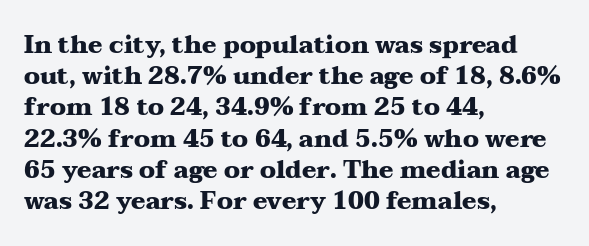
Q: Is the text bold? A: Yes.
Q: Is the text italic (slanted)? A: No, it is upright.
Q: Is the text underlined? A: No.
Q: How is the paragraph aligned? A: Left-aligned.
Q: Is the spacing between letters normal or unusually wide? A: Normal.
Q: Is the spacing between lines tight, normal or loose? A: Normal.
